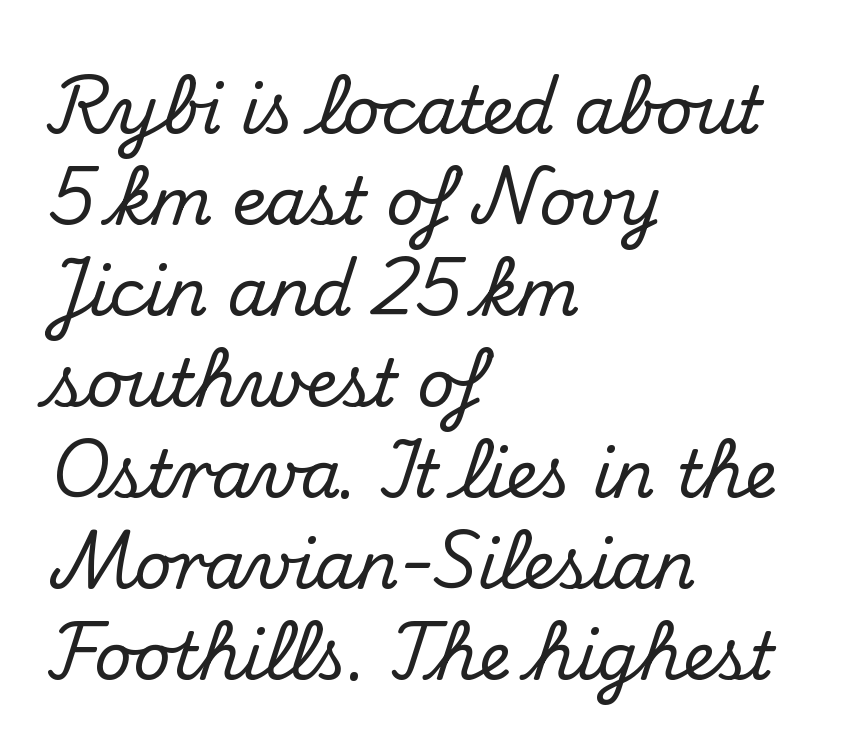
The rendering shows small feet on the letterforms — a serif design. Alignment: flush left. A typesetter would call this proportional, since set widths differ per character. A clean baseline with only descenders dipping below it.
